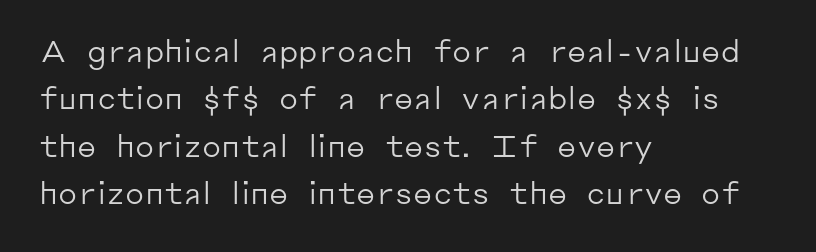
The gaps between neighbouring characters are ordinary and unremarkable. This sample is left-justified, so line endings fall wherever the words run out. Does the type have serifs? No, each stem ends abruptly. Honestly, there is no underline to notice here at all. No heavy texture on the line: the type isn't bold.
